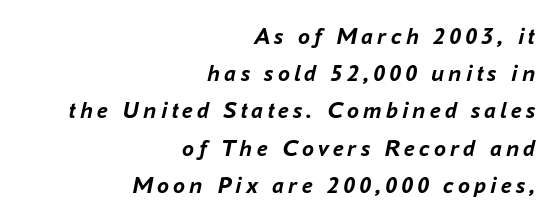
{"italic": "yes", "lean": "right", "slant_degrees": 16, "bold": "yes", "underline": "no", "align": "right", "line_spacing": "normal", "line_spacing_ratio": 1.55, "glyph_px": 24}
